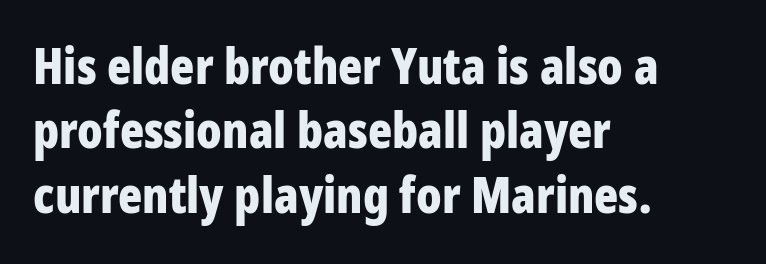
{"serif": "no", "italic": "no", "bold": "yes", "weight": "bold", "width": "condensed", "stroke_contrast": "low", "x_height": "large", "monospaced": "no", "underline": "no", "align": "left", "line_spacing": "normal", "line_spacing_ratio": 1.29, "letter_spacing": "normal", "letter_spacing_em": 0.0, "glyph_px": 50}
